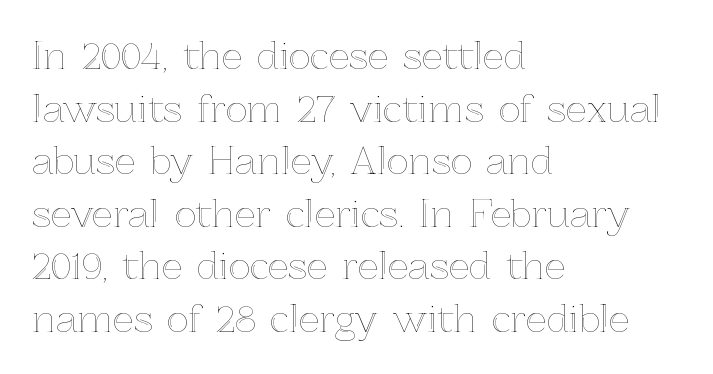
Short note: letters normally spaced. Is there much room between lines? A standard amount, neither cramped nor airy. Does the lettering tilt? It doesn't — this is upright. The typesetter chose a ragged-right arrangement here. Words float on clear page, feet unadorned. The passage shown is typed in a proportional face where columns would drift.
